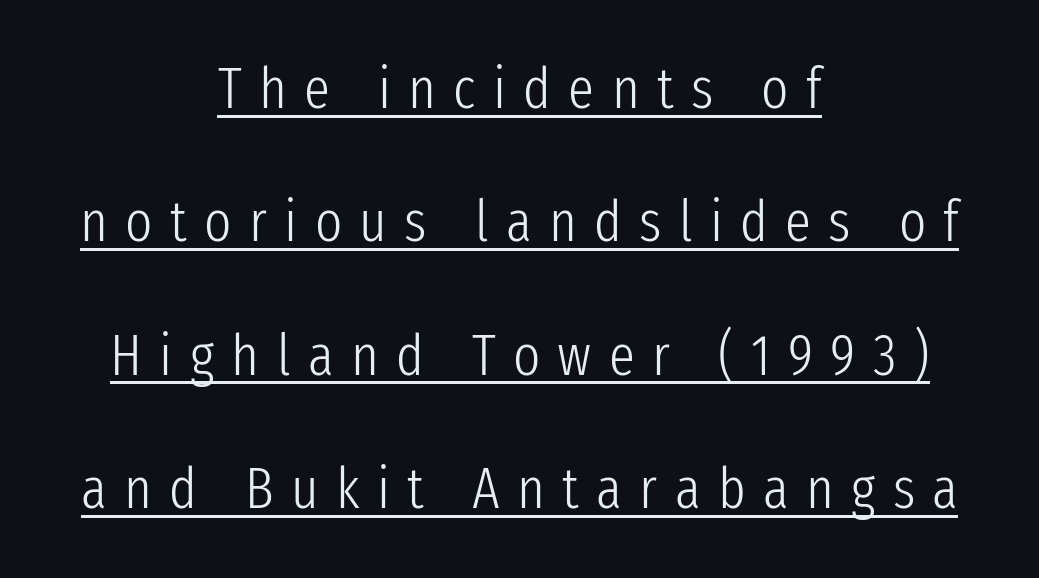
Q: Is the text bold? A: No.
Q: Is the text italic (slanted)? A: No, it is upright.
Q: Is the typeface a serif or a sans-serif typeface? A: Sans-serif.
Q: Is the text underlined? A: Yes.
Q: How is the paragraph aligned? A: Centered.
Q: Is the spacing between letters normal or unusually wide? A: Unusually wide.
Q: Is the spacing between lines tight, normal or loose? A: Loose.
Q: Width (condensed, normal, or wide)? A: Condensed.
Q: Stroke contrast? A: Low.
Q: x-height? A: Medium.
Q: Monospaced? A: No.
